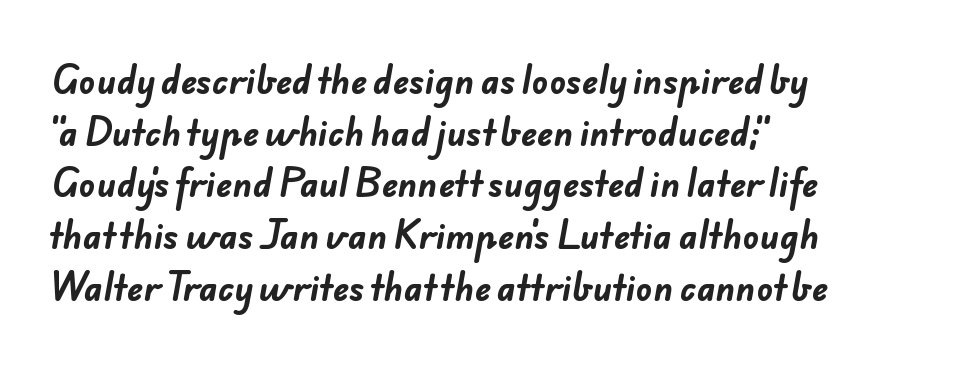
Q: Is the text bold? A: Yes.
Q: Is the typeface a serif or a sans-serif typeface? A: Sans-serif.
Q: Is the text underlined? A: No.
Q: How is the paragraph aligned? A: Left-aligned.
Q: Is the spacing between letters normal or unusually wide? A: Normal.
Q: Is the spacing between lines tight, normal or loose? A: Normal.
Q: Width (condensed, normal, or wide)? A: Normal.
Q: Stroke contrast? A: Low.
Q: x-height? A: Small.
Q: Monospaced? A: No.
